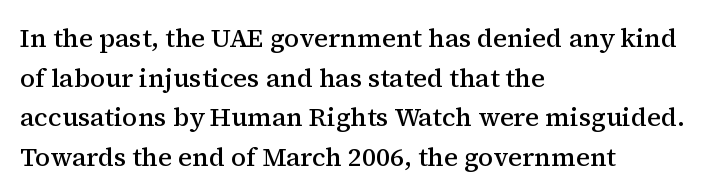
The image shows 26 px text type, upright; set left-aligned, normal line spacing (1.52x), normal letter spacing, not underlined.
